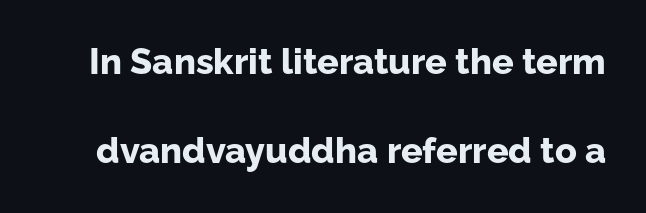
The image shows 36 px bold sans-serif type, upright; set loose line spacing (2.48x), normal letter spacing, not underlined; low stroke contrast and a medium x-height.
